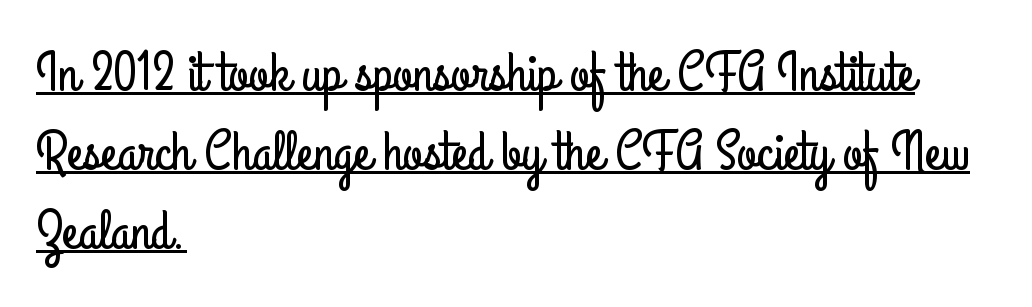
These lines keep a tight, regular rhythm from letter to letter. Is there much room between lines? A standard amount, neither cramped nor airy. The sample's only ornament is a line tracing under the words. No feet cap the strokes, marking this as sans-serif type.
